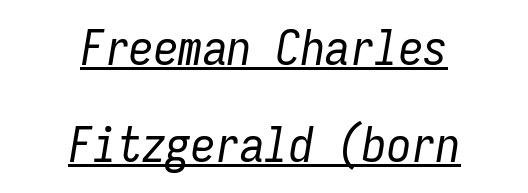
Q: Is the text bold? A: No.
Q: Is the text italic (slanted)? A: Yes, it leans right by about 9 degrees.
Q: Is the text underlined? A: Yes.
Q: How is the paragraph aligned? A: Centered.
Q: Is the spacing between letters normal or unusually wide? A: Normal.
Q: Is the spacing between lines tight, normal or loose? A: Loose.
Q: Width (condensed, normal, or wide)? A: Condensed.
Q: Stroke contrast? A: Low.
Q: x-height? A: Medium.
Q: Monospaced? A: Yes.
